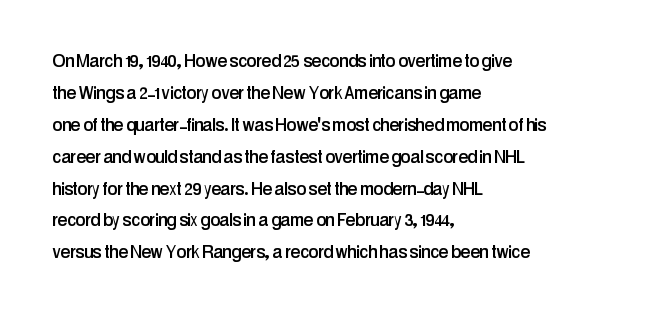
Q: Is the text italic (slanted)? A: No, it is upright.
Q: Is the text underlined? A: No.
Q: How is the paragraph aligned? A: Left-aligned.
Q: Is the spacing between letters normal or unusually wide? A: Normal.
Q: Is the spacing between lines tight, normal or loose? A: Normal.
